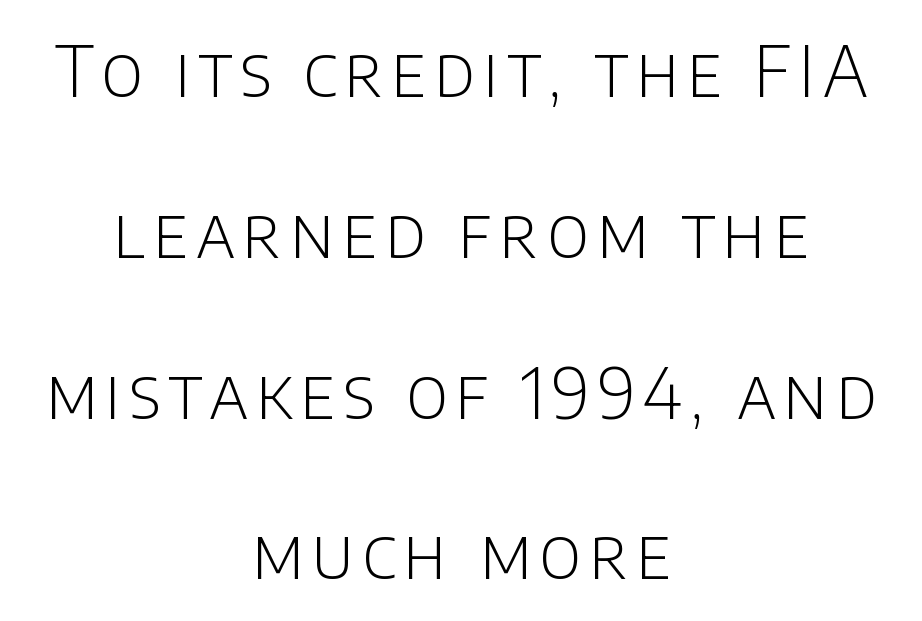
Q: Is the text bold? A: No.
Q: Is the text italic (slanted)? A: No, it is upright.
Q: Is the typeface a serif or a sans-serif typeface? A: Sans-serif.
Q: Is the text underlined? A: No.
Q: How is the paragraph aligned? A: Centered.
Q: Is the spacing between lines tight, normal or loose? A: Loose.
Q: Width (condensed, normal, or wide)? A: Normal.
Q: Stroke contrast? A: Low.
Q: x-height? A: Large.
Q: Monospaced? A: No.
